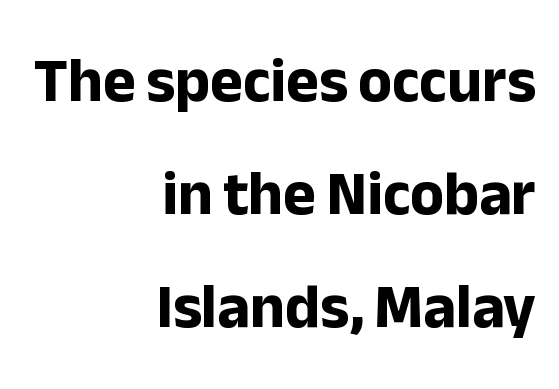
The image shows 62 px bold sans-serif type, upright; set right-aligned, line spacing 1.82x, normal letter spacing, not underlined; low stroke contrast and a medium x-height.
